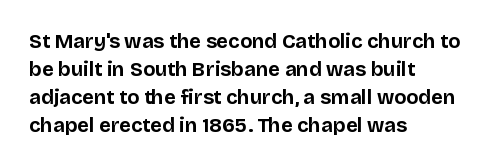
Q: Is the text bold? A: Yes.
Q: Is the text italic (slanted)? A: No, it is upright.
Q: Is the text underlined? A: No.
Q: How is the paragraph aligned? A: Left-aligned.
Q: Is the spacing between letters normal or unusually wide? A: Normal.
Q: Is the spacing between lines tight, normal or loose? A: Normal.
